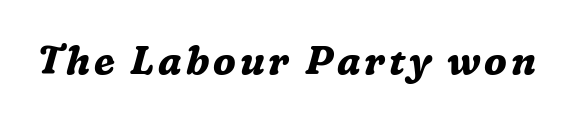
These lines are rendered in a variable-pitch font. A serif font was chosen for this passage. Yep, that's italic — everything's leaning. Typographic density is high because the face is bold. Clear beneath every line of the passage.
